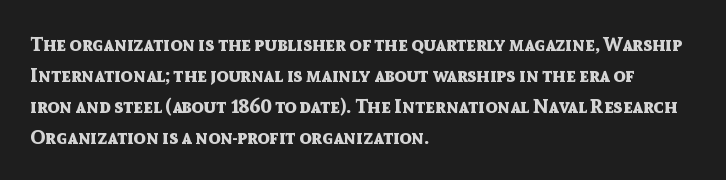
This is heavy type, rendered in bold. No extra tracking has been applied to these lines. The lines in this sample share a left origin and differ only in where they stop. A typesetter would call this leading conventional body-copy spacing. The typography opts for an upright posture over an oblique one. No word sits above an underline.
